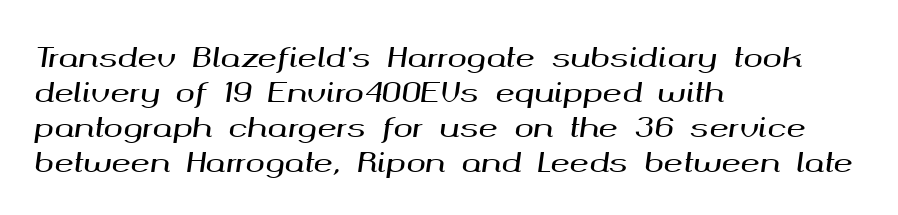
The image shows 26 px text type, italic (leaning right); set left-aligned, normal line spacing (1.35x), normal letter spacing, not underlined.
